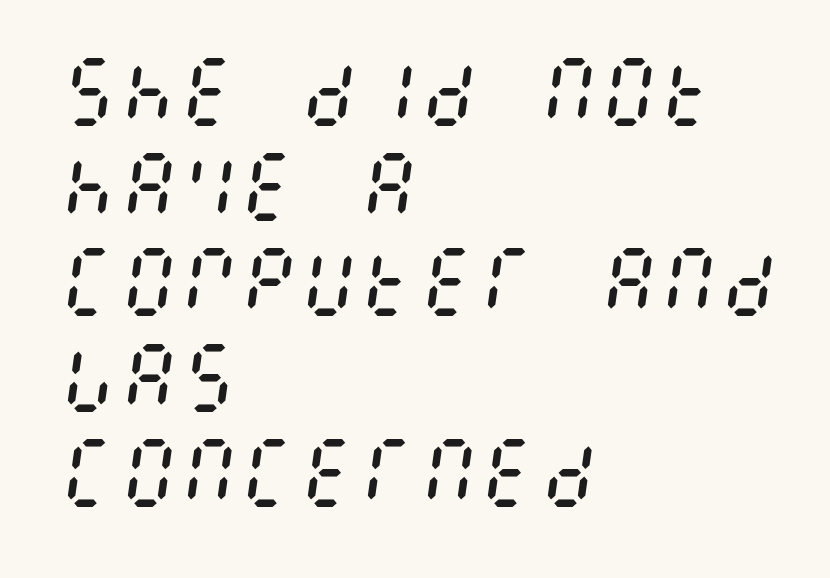
{"italic": "yes", "lean": "right", "slant_degrees": 8, "bold": "no", "weight": "regular", "width": "condensed", "stroke_contrast": "medium", "x_height": "large", "underline": "no", "align": "left", "line_spacing": "normal", "line_spacing_ratio": 1.27, "letter_spacing": "normal", "letter_spacing_em": 0.0, "glyph_px": 75}
